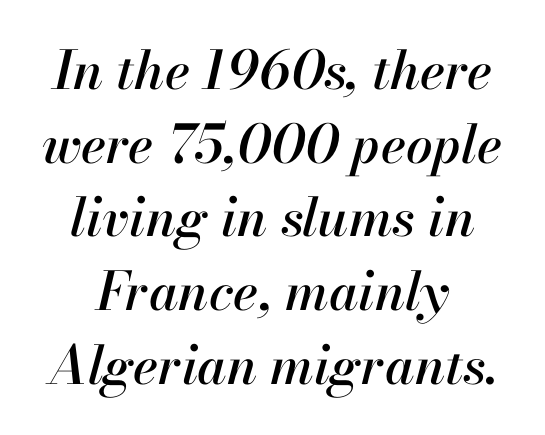
The image shows 53 px text type, italic (leaning right); set centered, normal line spacing (1.39x), normal letter spacing, not underlined; high stroke contrast and a small x-height.
